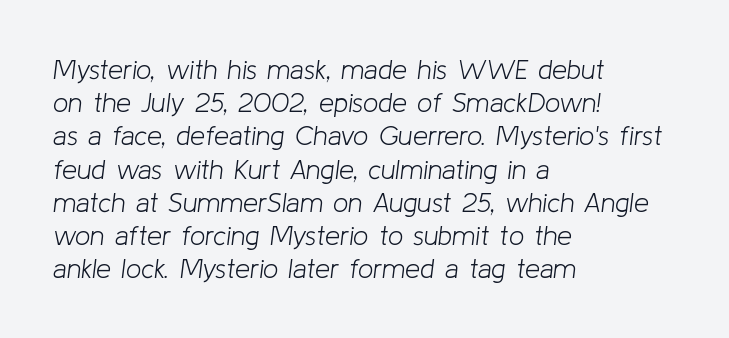
The image shows 27 px text type, italic (leaning right); set left-aligned, line spacing 1.23x, normal letter spacing, not underlined.
